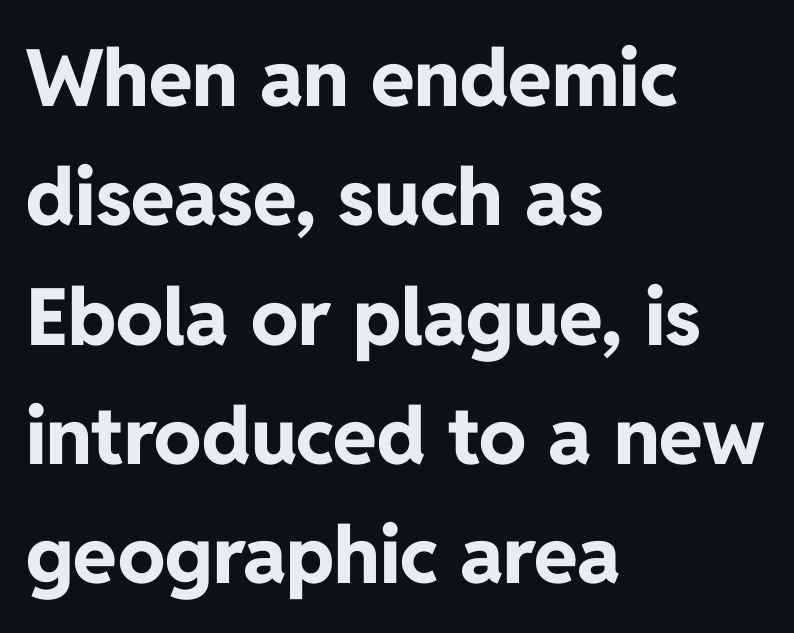
Q: Is the text bold? A: Yes.
Q: Is the text italic (slanted)? A: No, it is upright.
Q: Is the typeface a serif or a sans-serif typeface? A: Sans-serif.
Q: Is the text underlined? A: No.
Q: How is the paragraph aligned? A: Left-aligned.
Q: Is the spacing between letters normal or unusually wide? A: Normal.
Q: Is the spacing between lines tight, normal or loose? A: Normal.
Q: Width (condensed, normal, or wide)? A: Normal.
Q: Stroke contrast? A: Low.
Q: x-height? A: Medium.
Q: Monospaced? A: No.
